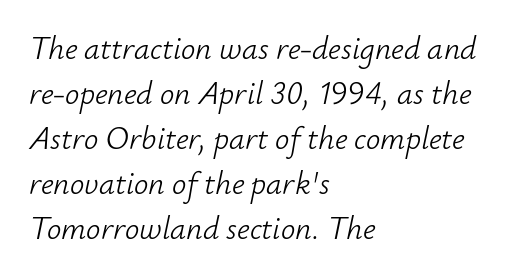
The image shows 32 px light type, italic (leaning right); set left-aligned, normal line spacing (1.41x), normal letter spacing, not underlined; low stroke contrast and a small x-height.
